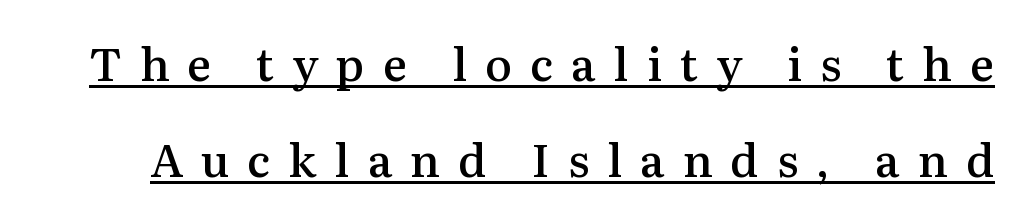
The image shows 45 px semibold serif type, upright; set loose line spacing (2.14x), unusually wide letter spacing (+0.4 em), underlined; medium stroke contrast and a medium x-height.
